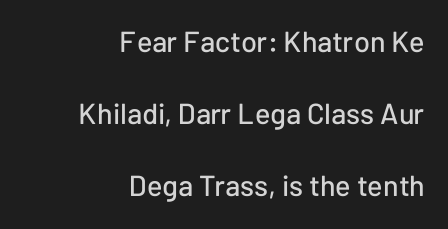
The image shows 29 px sans-serif type, upright; set right-aligned, loose line spacing (2.49x), normal letter spacing, not underlined; low stroke contrast and a medium x-height.
